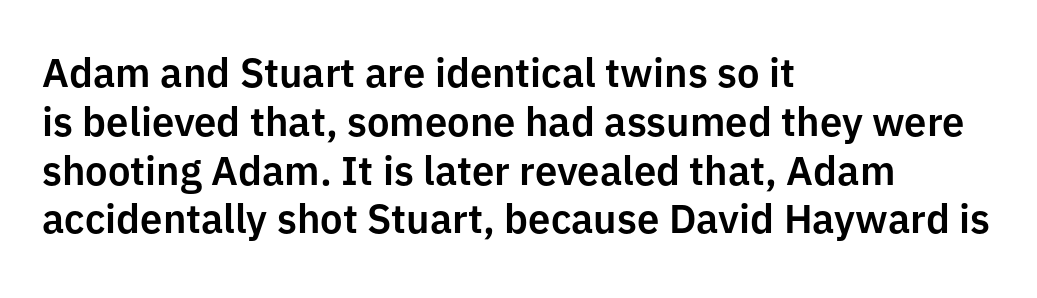
{"serif": "no", "italic": "no", "width": "normal", "stroke_contrast": "low", "x_height": "medium", "monospaced": "no", "underline": "no", "align": "left", "line_spacing_ratio": 1.22, "letter_spacing": "normal", "letter_spacing_em": 0.0, "glyph_px": 40}
